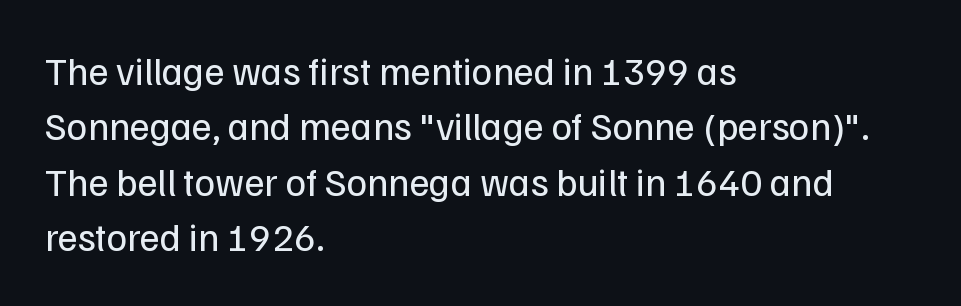
Q: Is the text bold? A: No.
Q: Is the text italic (slanted)? A: No, it is upright.
Q: Is the typeface a serif or a sans-serif typeface? A: Sans-serif.
Q: Is the text underlined? A: No.
Q: How is the paragraph aligned? A: Left-aligned.
Q: Is the spacing between letters normal or unusually wide? A: Normal.
Q: Is the spacing between lines tight, normal or loose? A: Normal.
Q: Width (condensed, normal, or wide)? A: Normal.
Q: Stroke contrast? A: Low.
Q: x-height? A: Medium.
Q: Monospaced? A: No.
